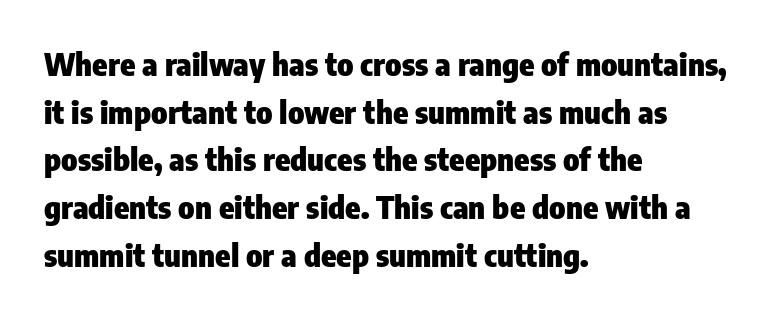
{"serif": "no", "italic": "no", "bold": "yes", "weight": "heavy", "width": "condensed", "stroke_contrast": "low", "x_height": "medium", "monospaced": "no", "underline": "no", "align": "left", "line_spacing": "normal", "line_spacing_ratio": 1.54, "letter_spacing": "normal", "letter_spacing_em": 0.0, "glyph_px": 31}
